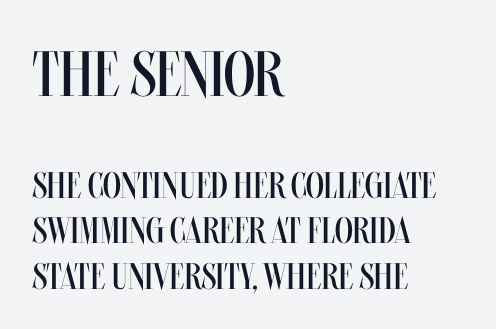
The image shows 64 px regular-weight, condensed type, upright; set left-aligned, line spacing 1.22x, normal letter spacing, not underlined; the first (top) block is 1.73x larger; medium stroke contrast and a large x-height.
